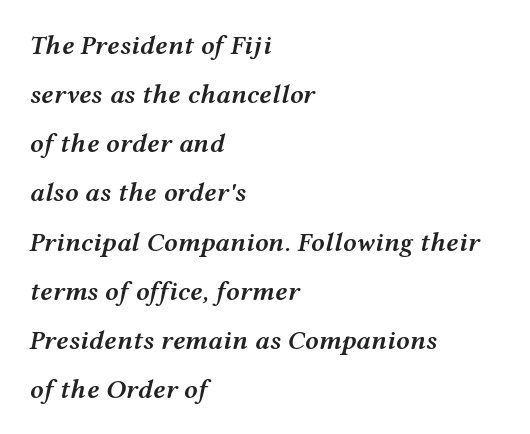
The image shows 27 px text type, italic (leaning right); set left-aligned, line spacing 1.82x, normal letter spacing, not underlined.
